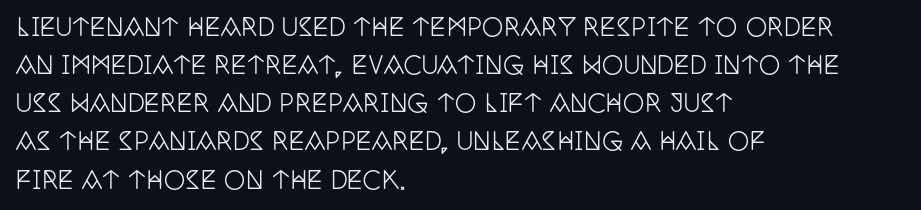
A normal amount of white space separates one row of letters from the next. In terms of letterspacing, this is plain default setting. Quick note: not italic, upright. Only glyphs here, with clear space below each row. Horizontally, the lines are justified to the leading edge only.
